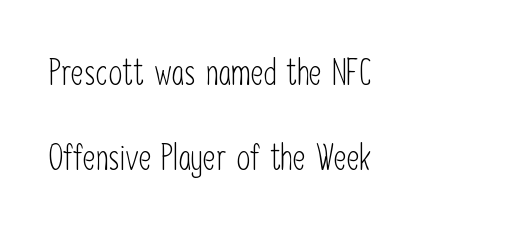
Q: Is the text bold? A: No.
Q: Is the text italic (slanted)? A: No, it is upright.
Q: Is the typeface a serif or a sans-serif typeface? A: Sans-serif.
Q: Is the text underlined? A: No.
Q: How is the paragraph aligned? A: Left-aligned.
Q: Is the spacing between letters normal or unusually wide? A: Normal.
Q: Is the spacing between lines tight, normal or loose? A: Loose.
Q: Width (condensed, normal, or wide)? A: Condensed.
Q: Stroke contrast? A: Low.
Q: x-height? A: Medium.
Q: Monospaced? A: No.
